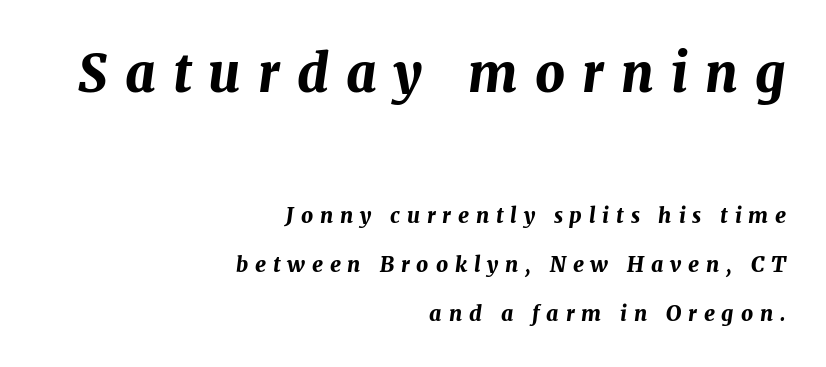
{"italic": "yes", "lean": "right", "slant_degrees": 7, "bold": "yes", "weight": "bold", "width": "normal", "stroke_contrast": "medium", "x_height": "medium", "monospaced": "no", "underline": "no", "align": "right", "line_spacing": "loose", "line_spacing_ratio": 2.32, "letter_spacing": "wide", "letter_spacing_em": 0.33, "larger_block": "first", "size_ratio": 2.48, "glyph_px": 52}
